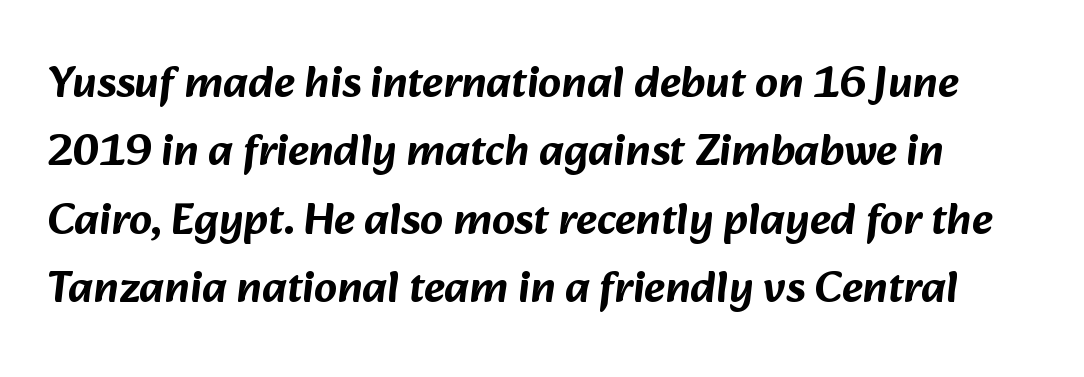
The passage shown is not underscored anywhere. There is no visible air inserted between adjacent glyphs. A typesetter would call this proportional, since set widths differ per character. Vertical spacing — default.
